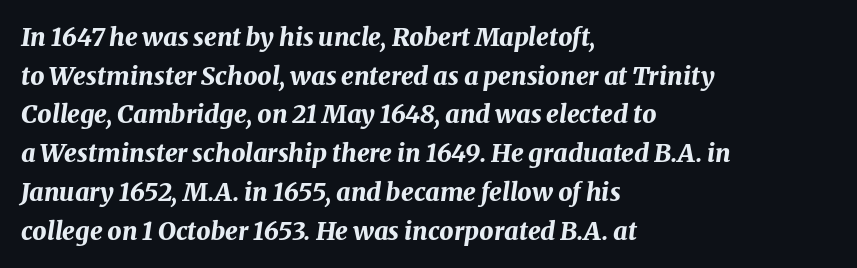
{"italic": "yes", "lean": "right", "slant_degrees": 8, "bold": "yes", "underline": "no", "align": "left", "line_spacing": "normal", "line_spacing_ratio": 1.55, "letter_spacing": "normal", "letter_spacing_em": 0.0, "glyph_px": 25}
